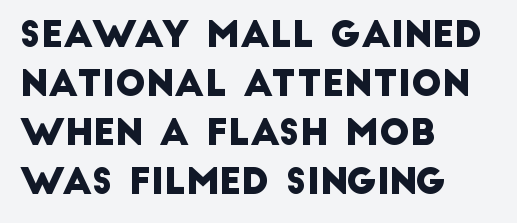
The vertical gap from one line to the next is medium. Inter-character spacing is left at the font's built-in metrics. These lines are rendered in a variable-pitch font. Decoration check: the copy has no underline. The characters display no serif detailing; their extremities are plain.
